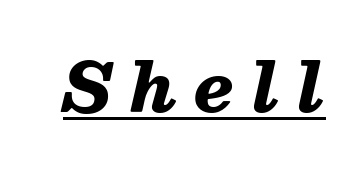
Characters are canted at an angle relative to the baseline's perpendicular. This sample has the flowing, uneven cadence of proportional lettering. Heavy, bold letterforms. The passage shown is underscored from start to finish. Words appear elongated and porous because spacing is wide.
